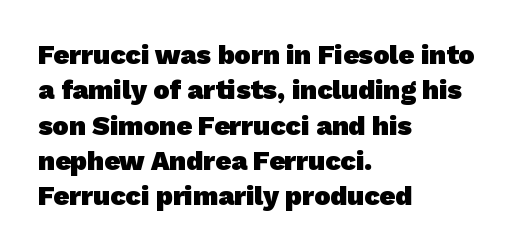
Q: Is the text bold? A: Yes.
Q: Is the text underlined? A: No.
Q: How is the paragraph aligned? A: Left-aligned.
Q: Is the spacing between letters normal or unusually wide? A: Normal.
Q: Is the spacing between lines tight, normal or loose? A: Normal.
